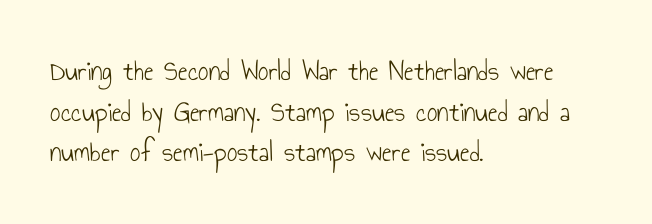
Q: Is the text bold? A: No.
Q: Is the text italic (slanted)? A: No, it is upright.
Q: Is the typeface a serif or a sans-serif typeface? A: Sans-serif.
Q: Is the text underlined? A: No.
Q: How is the paragraph aligned? A: Left-aligned.
Q: Is the spacing between letters normal or unusually wide? A: Normal.
Q: Is the spacing between lines tight, normal or loose? A: Normal.
Q: Width (condensed, normal, or wide)? A: Condensed.
Q: Stroke contrast? A: Low.
Q: x-height? A: Small.
Q: Monospaced? A: No.
